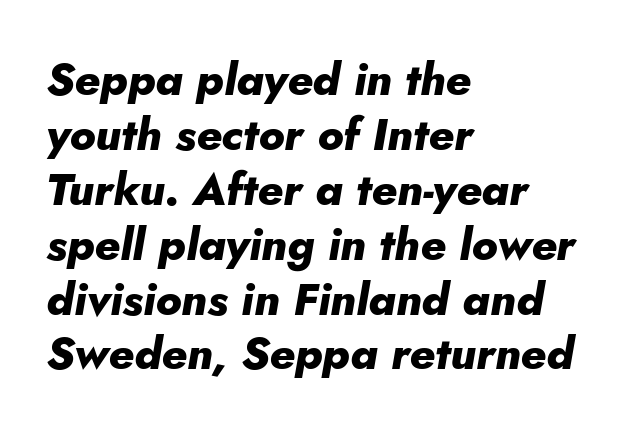
Q: Is the text bold? A: Yes.
Q: Is the text italic (slanted)? A: Yes, it leans right by about 10 degrees.
Q: Is the text underlined? A: No.
Q: How is the paragraph aligned? A: Left-aligned.
Q: Is the spacing between letters normal or unusually wide? A: Normal.
Q: Width (condensed, normal, or wide)? A: Normal.
Q: Stroke contrast? A: Low.
Q: x-height? A: Small.
Q: Monospaced? A: No.
